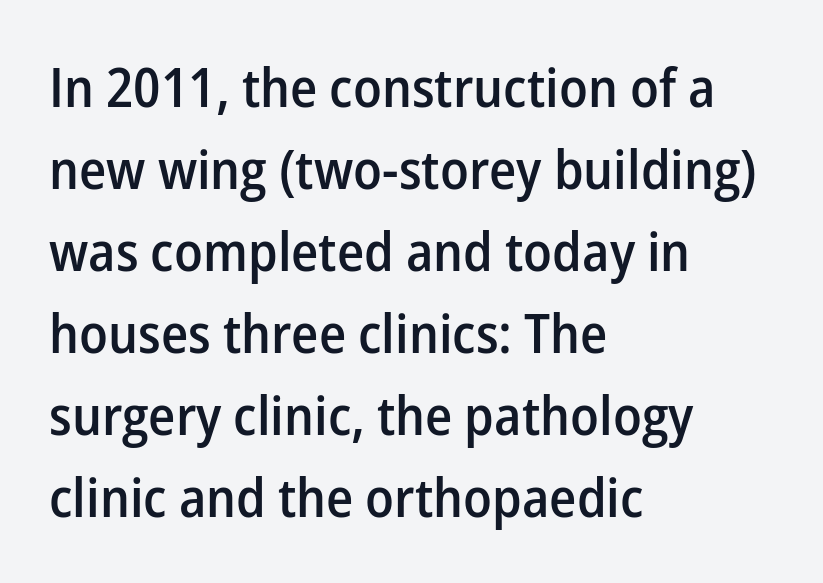
Q: Is the text bold? A: Semi-bold.
Q: Is the text italic (slanted)? A: No, it is upright.
Q: Is the typeface a serif or a sans-serif typeface? A: Sans-serif.
Q: Is the text underlined? A: No.
Q: How is the paragraph aligned? A: Left-aligned.
Q: Is the spacing between letters normal or unusually wide? A: Normal.
Q: Is the spacing between lines tight, normal or loose? A: Normal.
Q: Width (condensed, normal, or wide)? A: Normal.
Q: Stroke contrast? A: Low.
Q: x-height? A: Medium.
Q: Monospaced? A: No.
